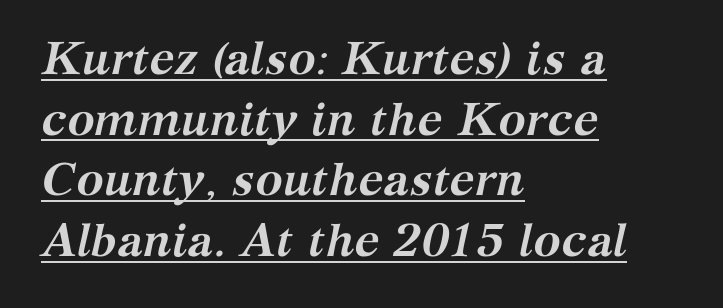
Q: Is the text bold? A: Yes.
Q: Is the text italic (slanted)? A: Yes, it leans right by about 12 degrees.
Q: Is the typeface a serif or a sans-serif typeface? A: Serif.
Q: Is the text underlined? A: Yes.
Q: How is the paragraph aligned? A: Left-aligned.
Q: Is the spacing between letters normal or unusually wide? A: Normal.
Q: Is the spacing between lines tight, normal or loose? A: Normal.
Q: Width (condensed, normal, or wide)? A: Normal.
Q: Stroke contrast? A: Medium.
Q: x-height? A: Medium.
Q: Monospaced? A: No.
